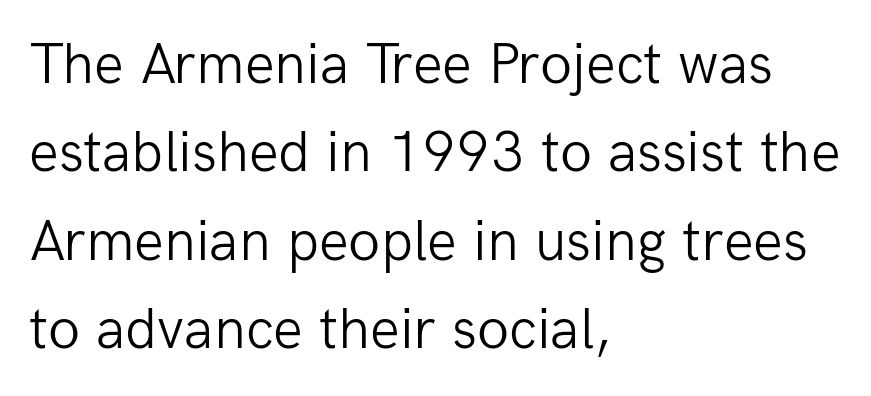
The type is set solid horizontally, with unmodified tracking. A bare baseline throughout the passage. Think of a printed novel: that variable character pitch is what you see here. Teacher's note: observe the even left margin — that is flush-left alignment.
